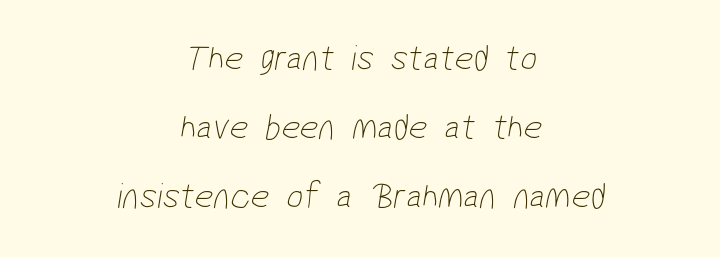
The image shows 37 px thin, condensed sans-serif type; set centered, line spacing 1.87x, normal letter spacing, not underlined; low stroke contrast and a medium x-height.
